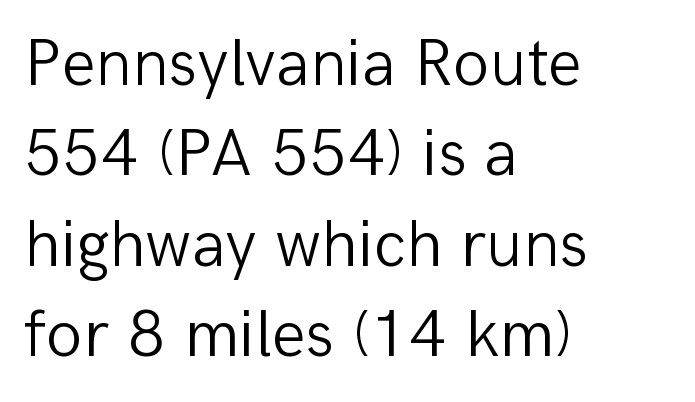
Q: Is the text bold? A: No.
Q: Is the text italic (slanted)? A: No, it is upright.
Q: Is the typeface a serif or a sans-serif typeface? A: Sans-serif.
Q: Is the text underlined? A: No.
Q: How is the paragraph aligned? A: Left-aligned.
Q: Is the spacing between letters normal or unusually wide? A: Normal.
Q: Is the spacing between lines tight, normal or loose? A: Normal.
Q: Width (condensed, normal, or wide)? A: Normal.
Q: Stroke contrast? A: Low.
Q: x-height? A: Medium.
Q: Monospaced? A: No.
